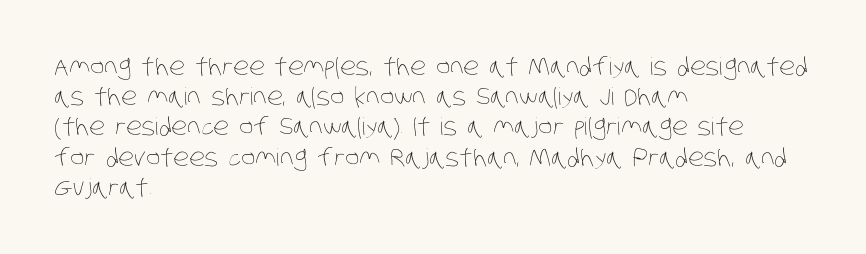
The space beneath each line is pristine and unruled. Leftover space on each line is placed entirely after the last word. The letters sit at their default tracking, neither squeezed nor spread. What's the leading like? Ordinary, nothing unusual.
